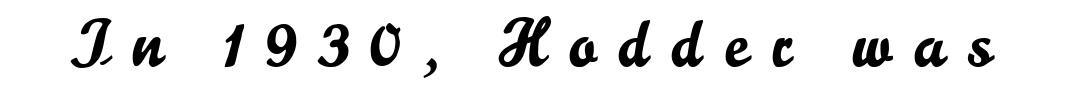
{"serif": "no", "width": "normal", "stroke_contrast": "low", "x_height": "small", "monospaced": "no", "underline": "no", "letter_spacing": "wide", "letter_spacing_em": 0.34, "glyph_px": 66}
